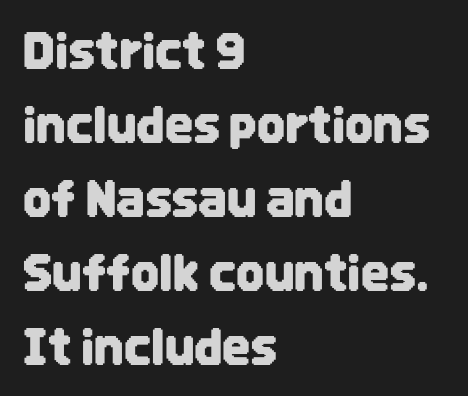
{"serif": "no", "italic": "no", "width": "condensed", "stroke_contrast": "low", "x_height": "large", "monospaced": "no", "underline": "no", "align": "left", "line_spacing": "normal", "line_spacing_ratio": 1.51, "letter_spacing": "normal", "letter_spacing_em": 0.0, "glyph_px": 49}
